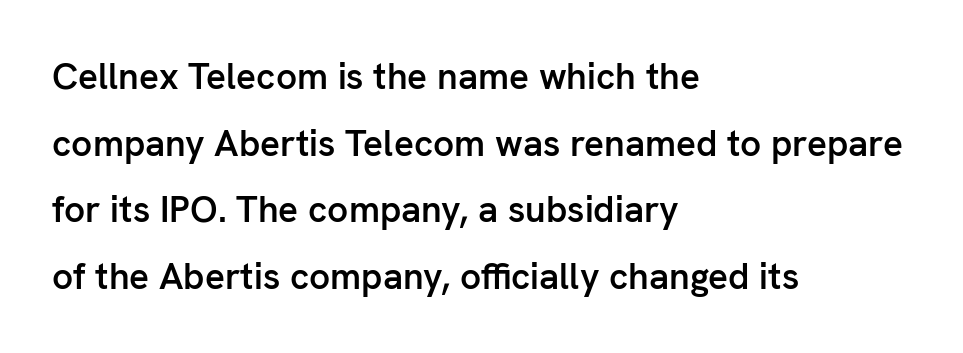
Horizontally, the lines are justified to the leading edge only. The passage shown is typed in a proportional face where columns would drift. Any mark beneath the type? The region is blank. Slightly chunky letters — semibold, I'd say, not full bold. The rendering keeps characters at their native spacing. Stroke terminals: plain, sans-serif.
